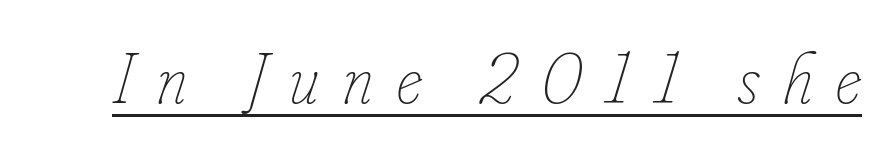
The image shows 72 px thin, condensed type, italic (leaning right); set unusually wide letter spacing (+0.33 em), underlined; low stroke contrast and a small x-height.
